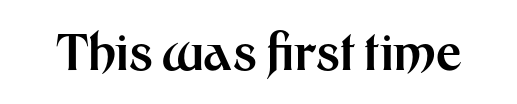
Q: Is the text bold? A: Yes.
Q: Is the text italic (slanted)? A: No, it is upright.
Q: Is the typeface a serif or a sans-serif typeface? A: Sans-serif.
Q: Is the text underlined? A: No.
Q: Is the spacing between letters normal or unusually wide? A: Normal.
Q: Width (condensed, normal, or wide)? A: Normal.
Q: Stroke contrast? A: Medium.
Q: x-height? A: Medium.
Q: Monospaced? A: No.
